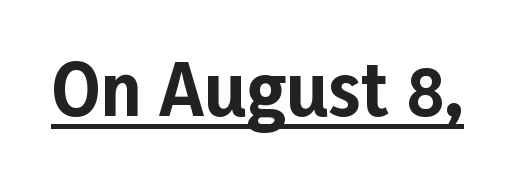
The rendering keeps characters at their native spacing. The rendered words wear a rule along their underside. Look at the bottom of the vertical strokes: they stop flat, with no serifs. Strong, thick strokes mark this as bold type. Do the characters align in a grid? No, the font is proportional.
